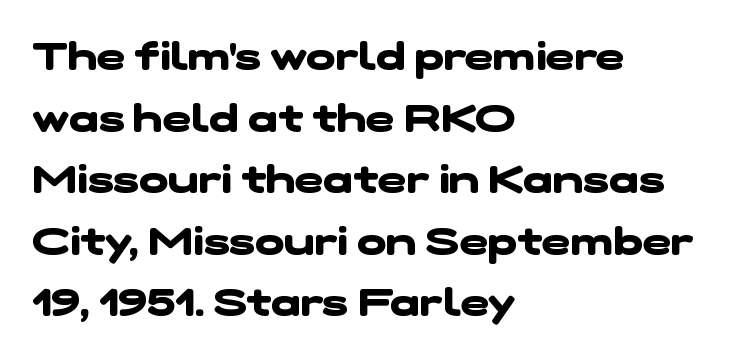
The image shows 39 px heavy, wide sans-serif type; set left-aligned, normal line spacing (1.58x), normal letter spacing, not underlined; low stroke contrast and a medium x-height.
